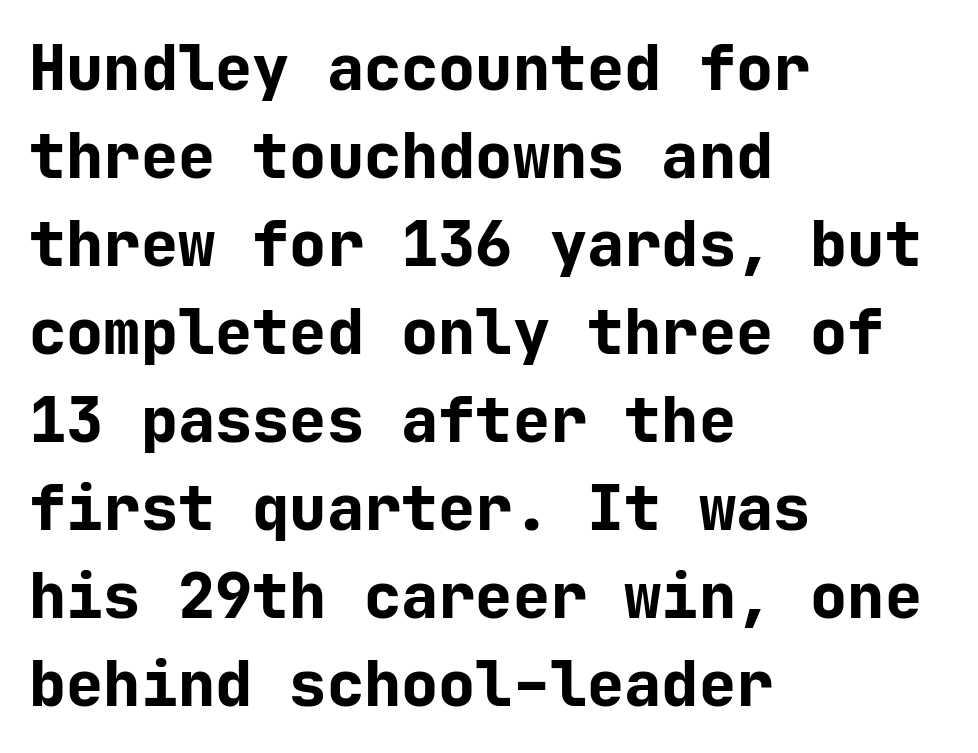
Vertical strokes here are truly vertical. Nobody drew a line under any word here. Is there much room between lines? A standard amount, neither cramped nor airy. If you drew a ruler down the left edge, every line would touch it. Strong, thick strokes mark this as bold type.
